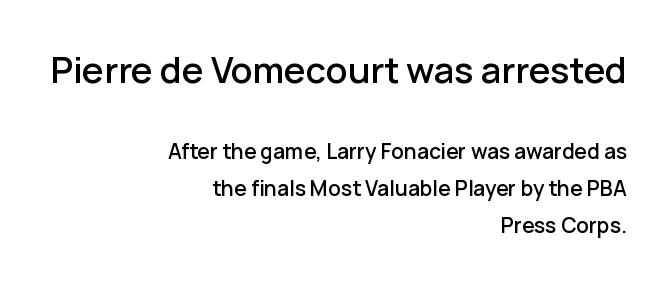
{"serif": "no", "italic": "no", "width": "normal", "stroke_contrast": "low", "x_height": "medium", "monospaced": "no", "underline": "no", "align": "right", "line_spacing_ratio": 1.76, "letter_spacing": "normal", "letter_spacing_em": 0.0, "larger_block": "first", "size_ratio": 1.71, "glyph_px": 36}
